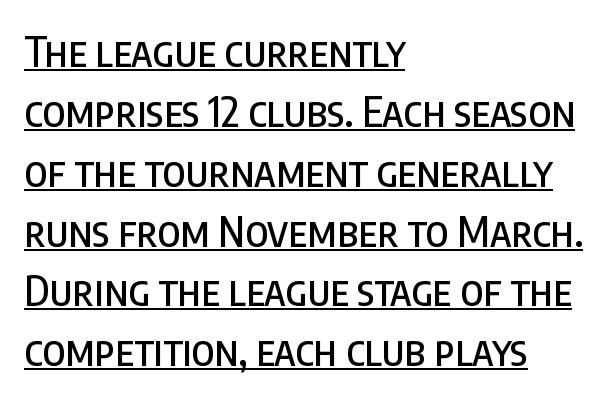
The image shows 41 px condensed sans-serif type, upright; set left-aligned, normal line spacing (1.46x), normal letter spacing, underlined; low stroke contrast and a large x-height.
